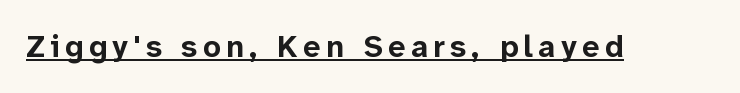
The image shows 31 px bold sans-serif type, upright; set underlined; low stroke contrast and a medium x-height.
